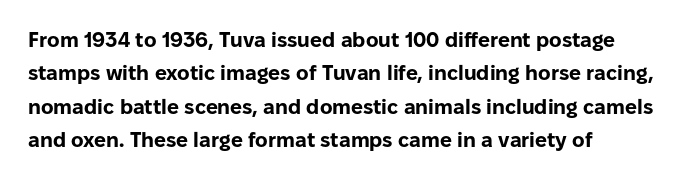
The lines sit at an ordinary, default distance from one another. Bare-footed words on every line. The rendering uses a bold face; every stroke is thick and dark. Posture: upright roman.
